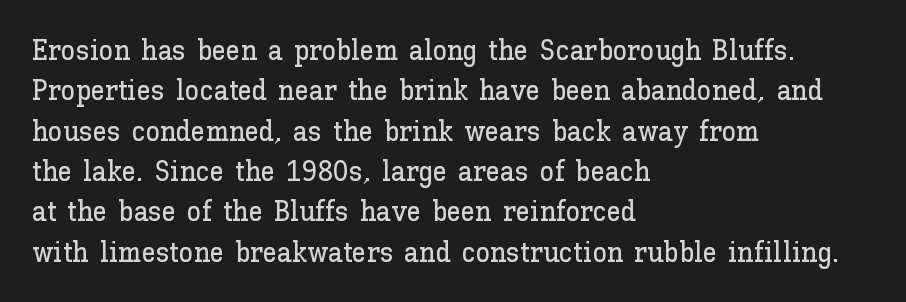
{"italic": "no", "width": "normal", "stroke_contrast": "low", "x_height": "medium", "monospaced": "no", "underline": "no", "align": "left", "line_spacing": "normal", "line_spacing_ratio": 1.39, "letter_spacing": "normal", "letter_spacing_em": 0.0, "glyph_px": 29}
